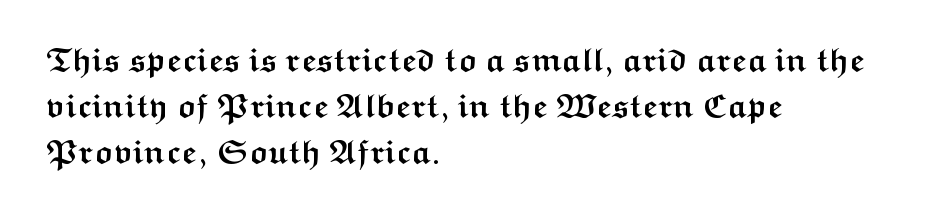
The image shows 33 px semibold, wide sans-serif type, upright; set left-aligned, normal line spacing (1.39x), normal letter spacing, not underlined; medium stroke contrast and a medium x-height.
